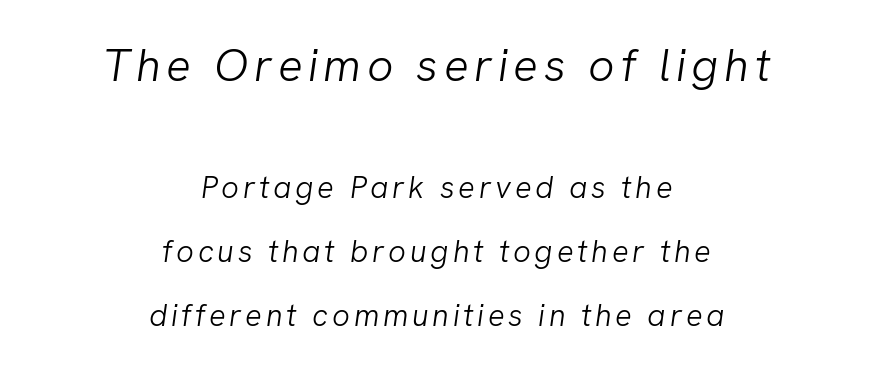
Plain, unruled lines of type. The line-height multiplier appears high, well above default. This reads as an unemphasized weight, regular at the heaviest. Varying glyph widths throughout — classic text-font behaviour. You can tell it's italic because the verticals aren't actually vertical. Line starts and ends both wander, symmetrically.
